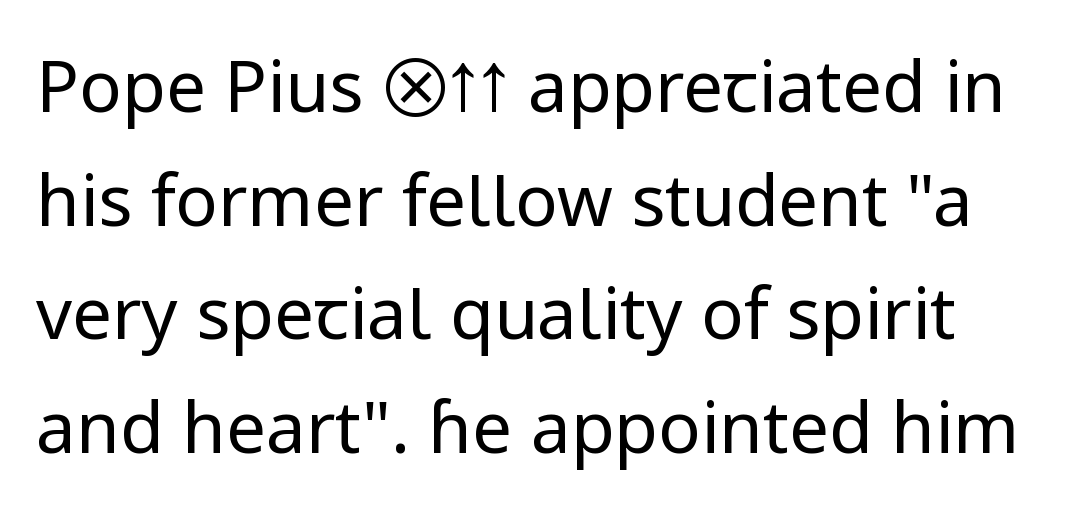
{"serif": "no", "italic": "no", "bold": "no", "weight": "regular", "width": "normal", "stroke_contrast": "low", "x_height": "medium", "monospaced": "no", "underline": "no", "line_spacing": "normal", "line_spacing_ratio": 1.6, "letter_spacing": "normal", "letter_spacing_em": 0.0, "glyph_px": 71}
